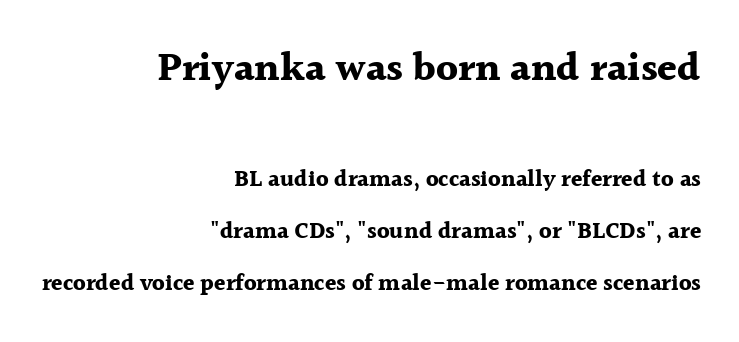
Q: Is the text bold? A: Yes.
Q: Is the text italic (slanted)? A: No, it is upright.
Q: Is the typeface a serif or a sans-serif typeface? A: Serif.
Q: Is the text underlined? A: No.
Q: How is the paragraph aligned? A: Right-aligned.
Q: Is the spacing between letters normal or unusually wide? A: Normal.
Q: Is the spacing between lines tight, normal or loose? A: Loose.
Q: Which block of text is set in a larger size, the first (top) or the second (bottom)? A: The first (top) one.
Q: Width (condensed, normal, or wide)? A: Normal.
Q: x-height? A: Medium.
Q: Monospaced? A: No.
